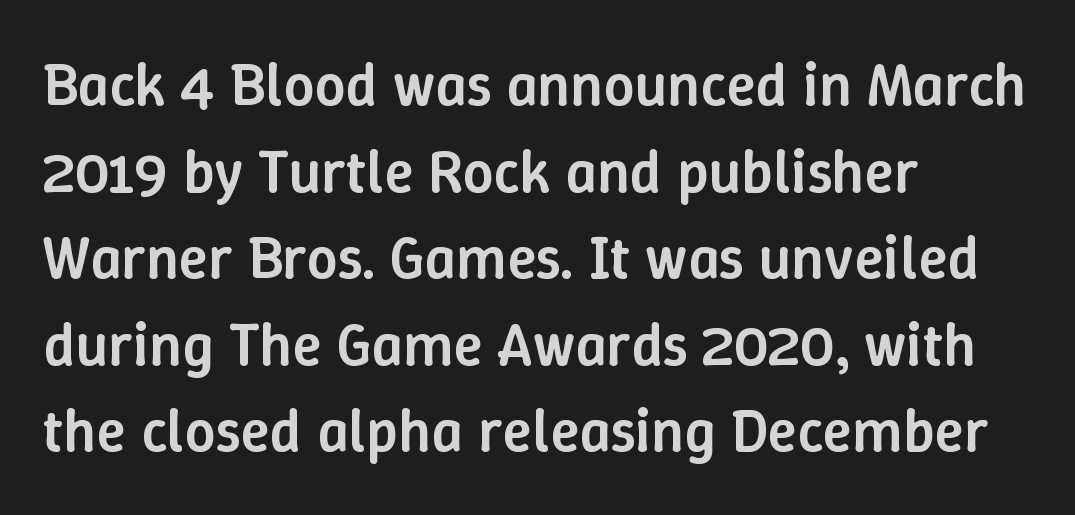
Is this a fixed-width face? No — the glyphs have proportional, varying widths. Notice how the passage keeps a crisp vertical edge on the left only. The strokes are fattened partway — semibold, not bold. Horizontal bands of white between lines are of average thickness.
